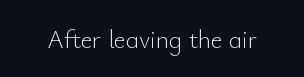
{"italic": "no", "bold": "no", "underline": "no", "letter_spacing": "normal", "letter_spacing_em": 0.0, "glyph_px": 25}
